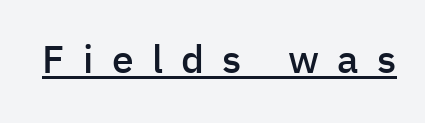
Q: Is the text bold? A: Semi-bold.
Q: Is the text italic (slanted)? A: No, it is upright.
Q: Is the typeface a serif or a sans-serif typeface? A: Sans-serif.
Q: Is the text underlined? A: Yes.
Q: Is the spacing between letters normal or unusually wide? A: Unusually wide.
Q: Width (condensed, normal, or wide)? A: Normal.
Q: Stroke contrast? A: Low.
Q: x-height? A: Medium.
Q: Monospaced? A: No.
